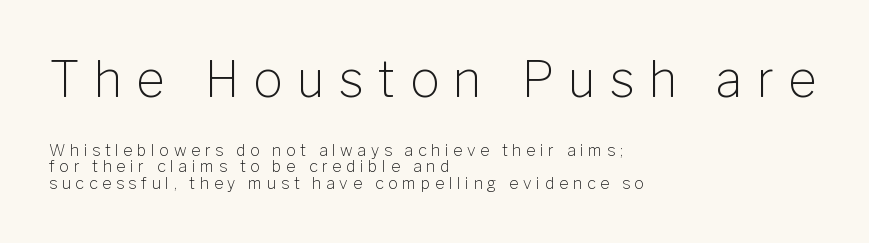
Q: Is the text bold? A: No.
Q: Is the text italic (slanted)? A: No, it is upright.
Q: Is the typeface a serif or a sans-serif typeface? A: Sans-serif.
Q: Is the text underlined? A: No.
Q: How is the paragraph aligned? A: Left-aligned.
Q: Is the spacing between letters normal or unusually wide? A: Unusually wide.
Q: Is the spacing between lines tight, normal or loose? A: Tight.
Q: Which block of text is set in a larger size, the first (top) or the second (bottom)? A: The first (top) one.
Q: Width (condensed, normal, or wide)? A: Normal.
Q: Stroke contrast? A: Low.
Q: x-height? A: Medium.
Q: Monospaced? A: No.
